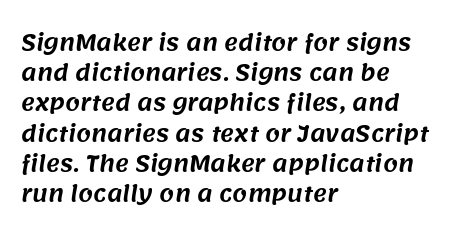
Lines of text with bare space underneath. A classic flush-left, rag-right setting is used for this passage. A typesetter would call this leading conventional body-copy spacing. This rendering leaves character spacing at its baseline value.
